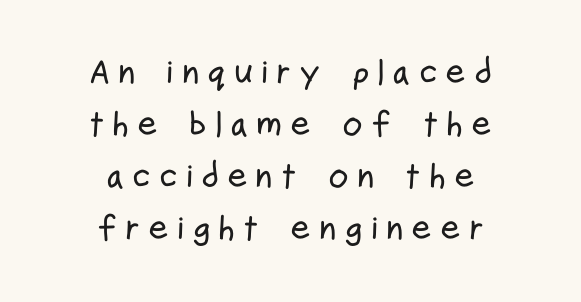
The image shows 35 px condensed sans-serif type, upright; set centered, normal line spacing (1.49x), unusually wide letter spacing (+0.22 em), not underlined; low stroke contrast and a medium x-height.
